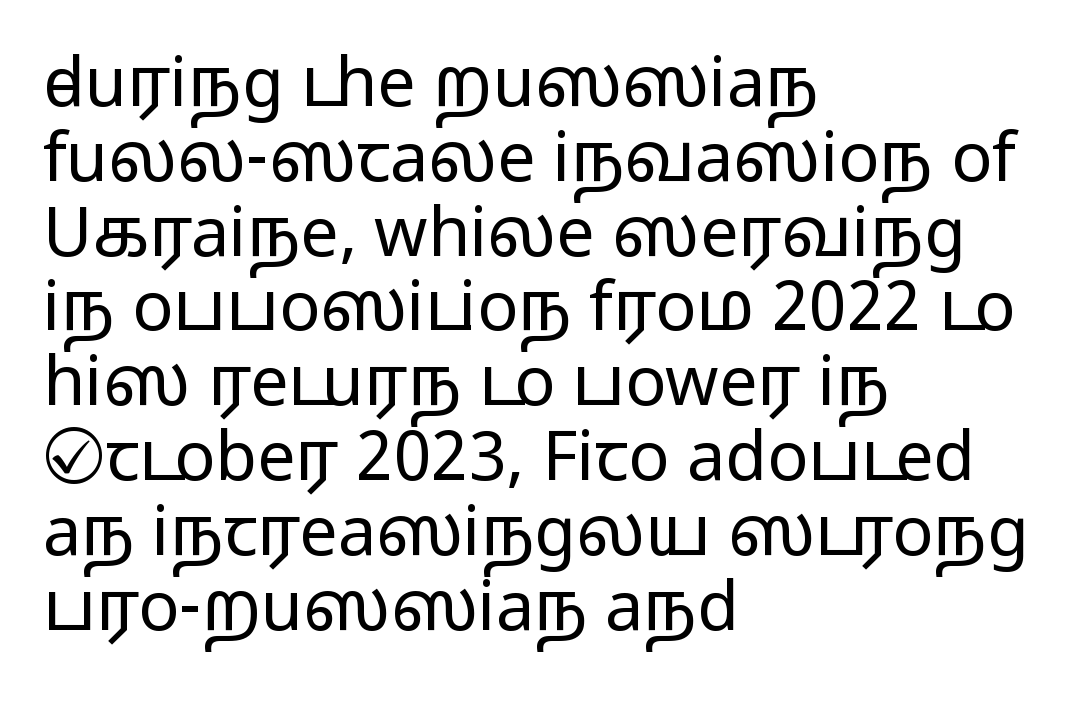
Heaviness? Minimal to ordinary, like unemphasized prose. In terms of letterform style, serifs are entirely absent. The rendering keeps characters at their native spacing. This is roman type, the default non-slanted kind. Caption: multi-line text, flush left, ragged right. The zone under the glyphs is completely vacant.
